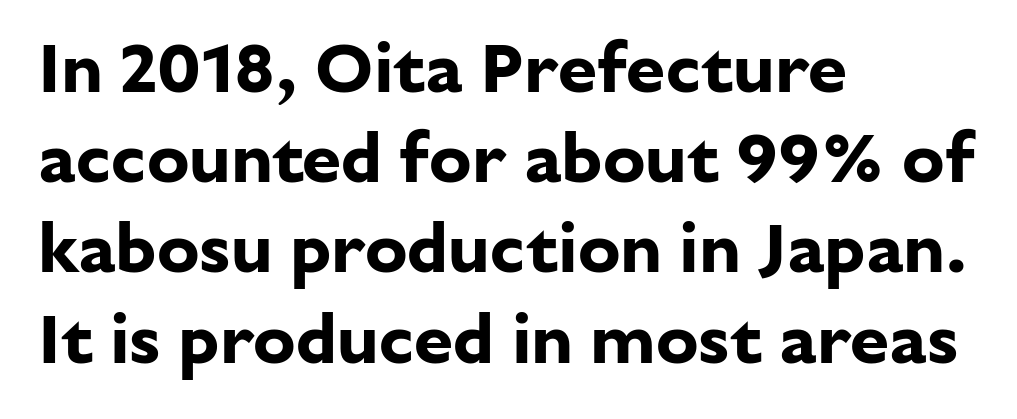
Nobody touched the tracking dial on this one. The axis of the letterforms is exactly vertical. Line starts are locked; line ends wander. Typographic density is high because the face is bold. The designer left line spacing at the default.
